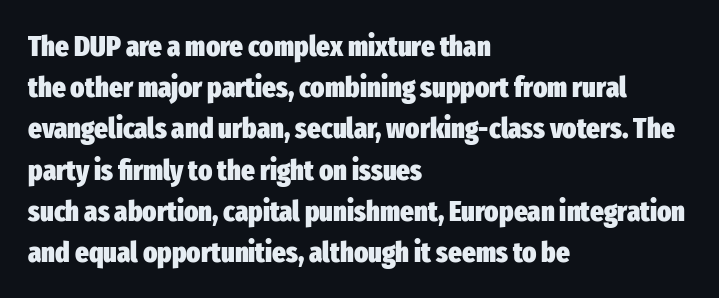
{"serif": "no", "italic": "no", "bold": "yes", "weight": "heavy", "width": "condensed", "stroke_contrast": "low", "x_height": "medium", "monospaced": "no", "underline": "no", "align": "left", "line_spacing": "normal", "line_spacing_ratio": 1.42, "letter_spacing": "normal", "letter_spacing_em": 0.0, "glyph_px": 29}
